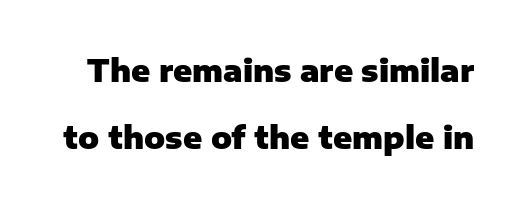
{"serif": "no", "italic": "no", "bold": "yes", "weight": "heavy", "width": "normal", "stroke_contrast": "low", "x_height": "medium", "monospaced": "no", "underline": "no", "line_spacing": "loose", "line_spacing_ratio": 2.15, "letter_spacing": "normal", "letter_spacing_em": 0.0, "glyph_px": 31}
